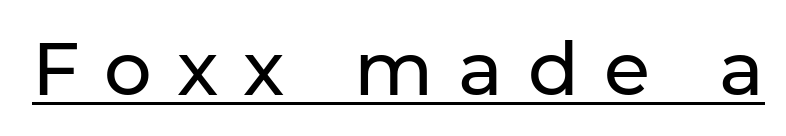
{"serif": "no", "italic": "no", "width": "normal", "stroke_contrast": "low", "x_height": "medium", "monospaced": "no", "underline": "yes", "letter_spacing": "wide", "letter_spacing_em": 0.33, "glyph_px": 75}
